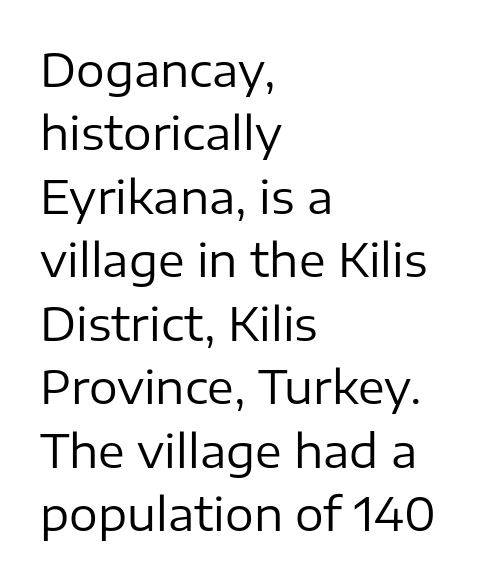
{"serif": "no", "italic": "no", "bold": "no", "weight": "regular", "width": "normal", "stroke_contrast": "low", "x_height": "medium", "monospaced": "no", "underline": "no", "align": "left", "line_spacing": "normal", "line_spacing_ratio": 1.41, "letter_spacing": "normal", "letter_spacing_em": 0.0, "glyph_px": 45}
